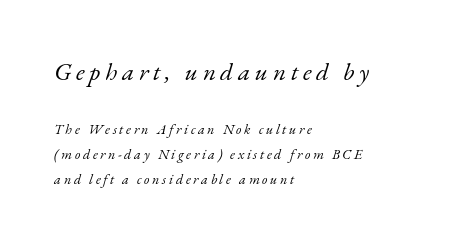
{"italic": "yes", "lean": "right", "slant_degrees": 17, "bold": "no", "underline": "no", "align": "left", "line_spacing_ratio": 1.79, "larger_block": "first", "size_ratio": 1.79, "glyph_px": 25}
